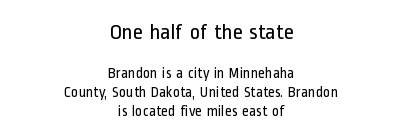
{"italic": "no", "bold": "no", "underline": "no", "align": "center", "line_spacing": "normal", "line_spacing_ratio": 1.25, "letter_spacing": "normal", "letter_spacing_em": 0.0, "larger_block": "first", "size_ratio": 1.47, "glyph_px": 22}
